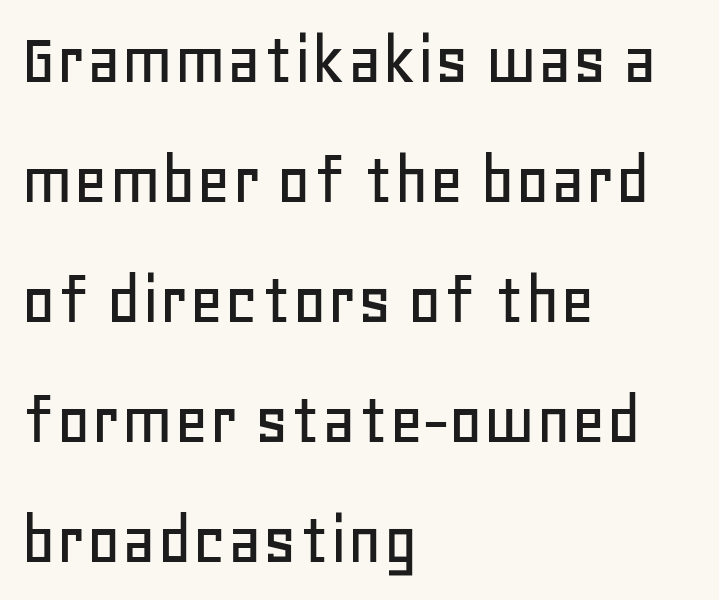
{"serif": "no", "italic": "no", "width": "normal", "stroke_contrast": "low", "x_height": "large", "monospaced": "no", "underline": "no", "align": "left", "line_spacing": "normal", "line_spacing_ratio": 1.6, "letter_spacing": "normal", "letter_spacing_em": 0.0, "glyph_px": 75}
